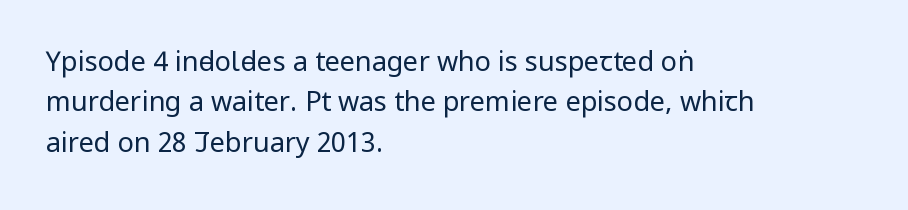
The passage shown stacks its lines at a standard gap. Students, note that the glyphs here touch the page at normal intervals. This reads as an unemphasized weight, regular at the heaviest. Typeset ragged right — the left edge is the straight one. No italicization has been applied; the sample stays upright.
